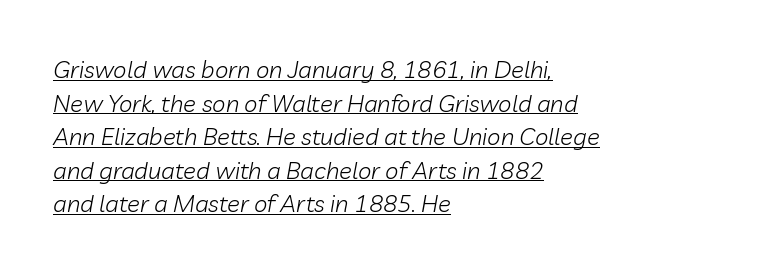
{"italic": "yes", "lean": "right", "slant_degrees": 10, "bold": "no", "underline": "yes", "align": "left", "line_spacing": "normal", "line_spacing_ratio": 1.4, "letter_spacing": "normal", "letter_spacing_em": 0.0, "glyph_px": 24}
